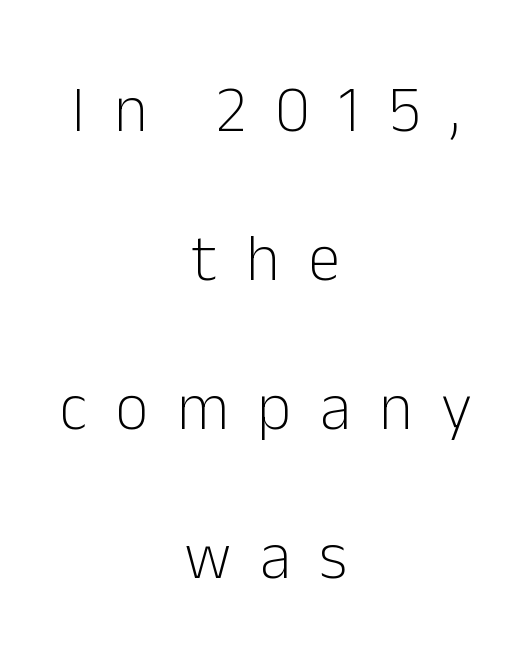
Q: Is the text bold? A: No.
Q: Is the text italic (slanted)? A: No, it is upright.
Q: Is the typeface a serif or a sans-serif typeface? A: Sans-serif.
Q: Is the text underlined? A: No.
Q: How is the paragraph aligned? A: Centered.
Q: Is the spacing between letters normal or unusually wide? A: Unusually wide.
Q: Is the spacing between lines tight, normal or loose? A: Loose.
Q: Width (condensed, normal, or wide)? A: Normal.
Q: Stroke contrast? A: Low.
Q: x-height? A: Medium.
Q: Monospaced? A: No.
